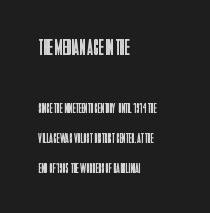
The image shows 22 px text type, upright; set left-aligned, loose line spacing (2.13x), normal letter spacing, not underlined; the first (top) block is 1.57x larger.
